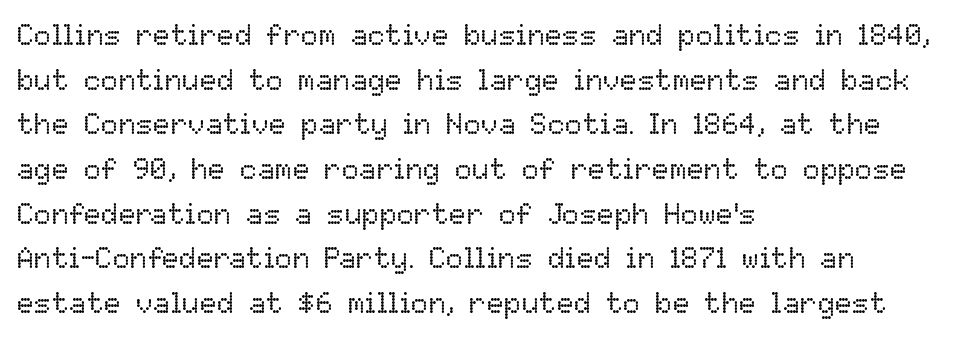
Anything drawn beneath the words? Only blank space. Horizontal bands of white between lines are of average thickness. You could not count columns in this text — the font is proportionally spaced. No extra tracking has been applied to these lines.
